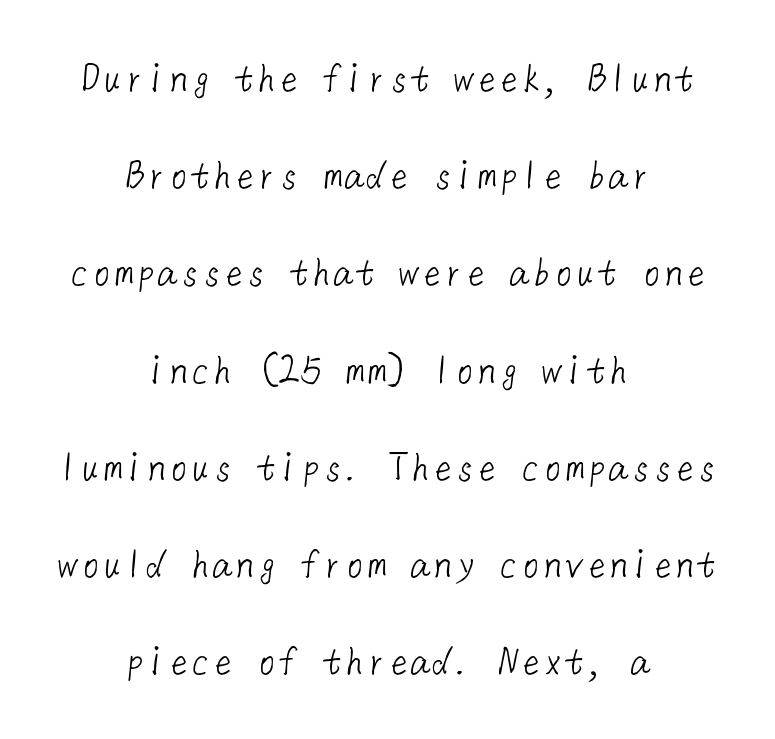
Q: Is the text bold? A: No.
Q: Is the typeface a serif or a sans-serif typeface? A: Sans-serif.
Q: Is the text underlined? A: No.
Q: How is the paragraph aligned? A: Centered.
Q: Is the spacing between letters normal or unusually wide? A: Normal.
Q: Is the spacing between lines tight, normal or loose? A: Loose.
Q: Width (condensed, normal, or wide)? A: Normal.
Q: Stroke contrast? A: Low.
Q: x-height? A: Medium.
